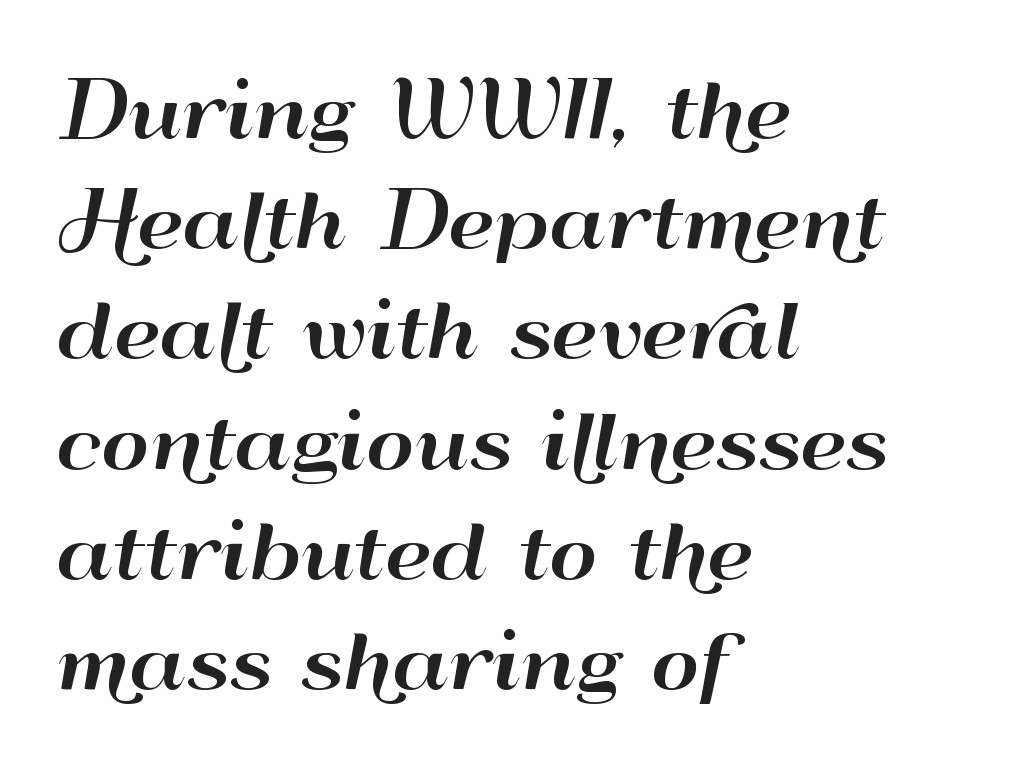
The image shows 75 px wide sans-serif type; set left-aligned, normal line spacing (1.47x), normal letter spacing, not underlined; high stroke contrast and a small x-height.
